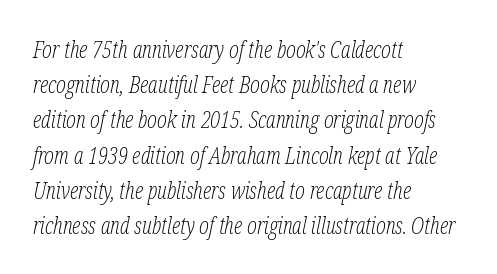
Q: Is the text bold? A: No.
Q: Is the text italic (slanted)? A: Yes, it leans right by about 12 degrees.
Q: Is the text underlined? A: No.
Q: How is the paragraph aligned? A: Left-aligned.
Q: Is the spacing between letters normal or unusually wide? A: Normal.
Q: Is the spacing between lines tight, normal or loose? A: Normal.
